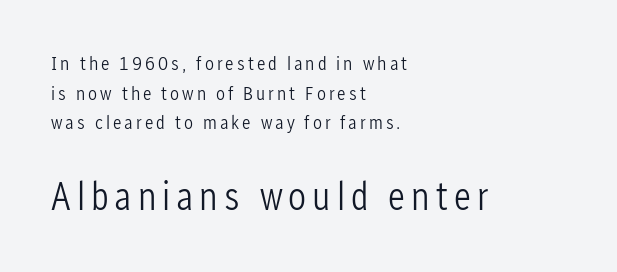
The paragraph has a hard left edge and a soft right edge. Varying glyph widths throughout — classic text-font behaviour. Regular leading. This sample uses a sans-serif face.
